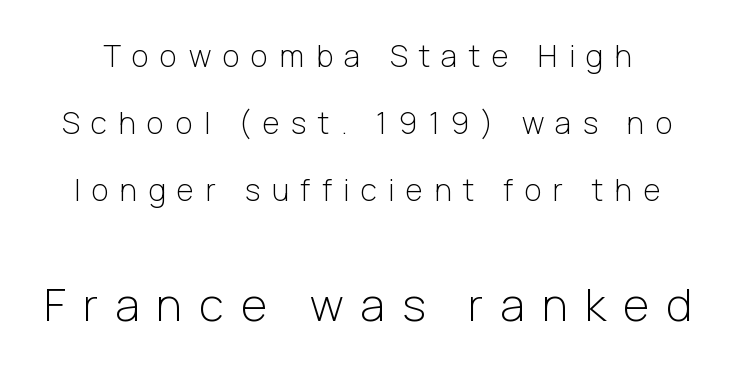
{"serif": "no", "italic": "no", "bold": "no", "weight": "light", "width": "normal", "stroke_contrast": "low", "x_height": "medium", "monospaced": "no", "underline": "no", "line_spacing": "loose", "line_spacing_ratio": 2.24, "letter_spacing": "wide", "letter_spacing_em": 0.38, "larger_block": "second", "size_ratio": 1.5, "glyph_px": 45}
